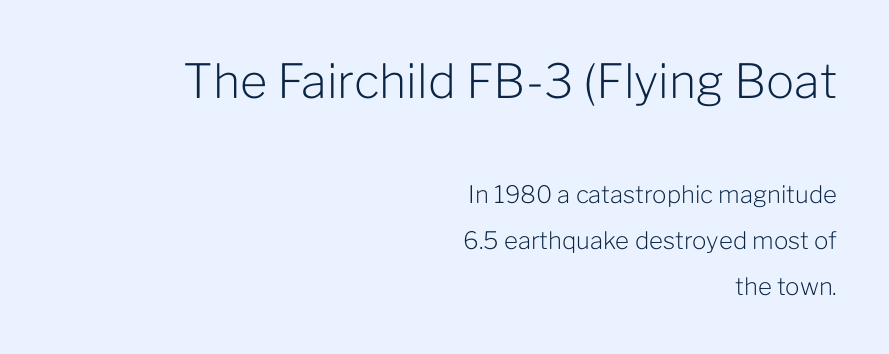
{"serif": "no", "italic": "no", "bold": "no", "weight": "light", "width": "normal", "stroke_contrast": "low", "x_height": "medium", "monospaced": "no", "underline": "no", "align": "right", "line_spacing": "loose", "line_spacing_ratio": 1.91, "letter_spacing": "normal", "letter_spacing_em": 0.0, "larger_block": "first", "size_ratio": 1.96, "glyph_px": 47}
